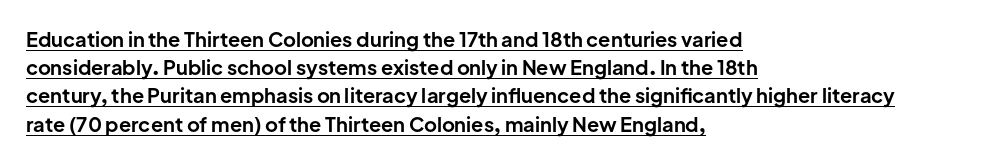
{"italic": "no", "bold": "yes", "underline": "yes", "align": "left", "line_spacing": "normal", "line_spacing_ratio": 1.41, "letter_spacing": "normal", "letter_spacing_em": 0.0, "glyph_px": 20}
